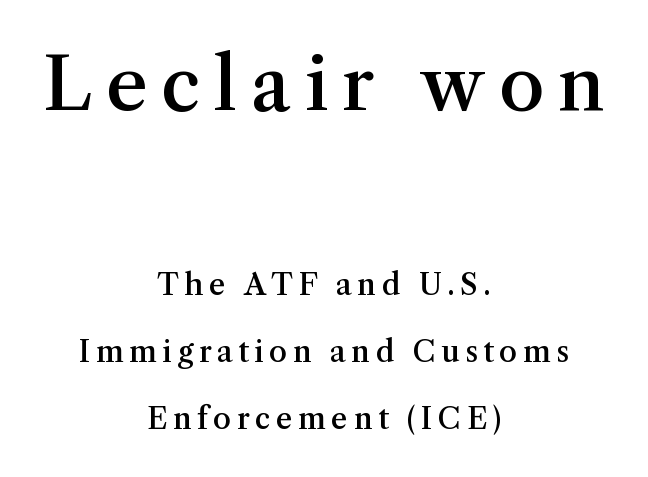
The letters advance in unequal steps, a hallmark of proportional type. Examine the stroke ends and you'll spot serifs. This sample uses an upright cut, with every glyph sitting square on the baseline. The glyphs have the mass of a demibold cut, below bold.
